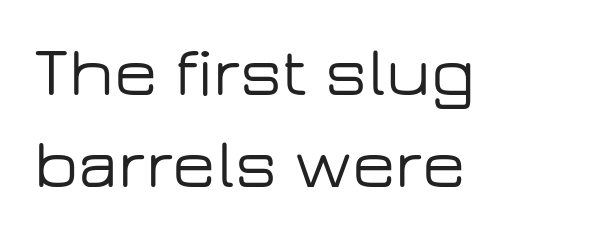
{"serif": "no", "italic": "no", "width": "wide", "stroke_contrast": "low", "x_height": "medium", "monospaced": "no", "underline": "no", "align": "left", "line_spacing": "normal", "line_spacing_ratio": 1.29, "letter_spacing": "normal", "letter_spacing_em": 0.0, "glyph_px": 71}
